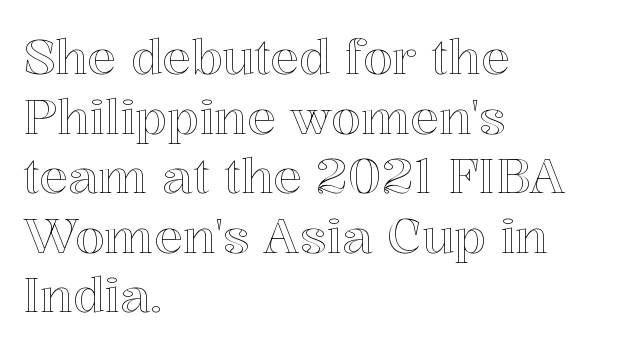
The image shows 48 px text type, upright; set left-aligned, line spacing 1.24x, normal letter spacing, not underlined; a medium x-height.
